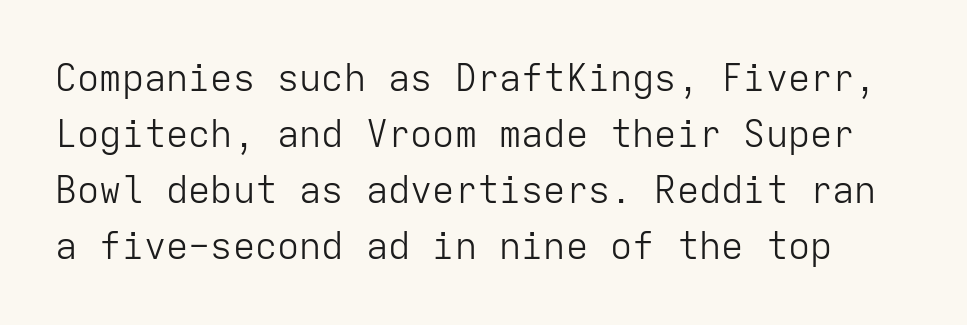
The image shows 37 px light sans-serif type, upright, monospaced; set normal line spacing (1.51x), normal letter spacing, not underlined; low stroke contrast and a medium x-height.
